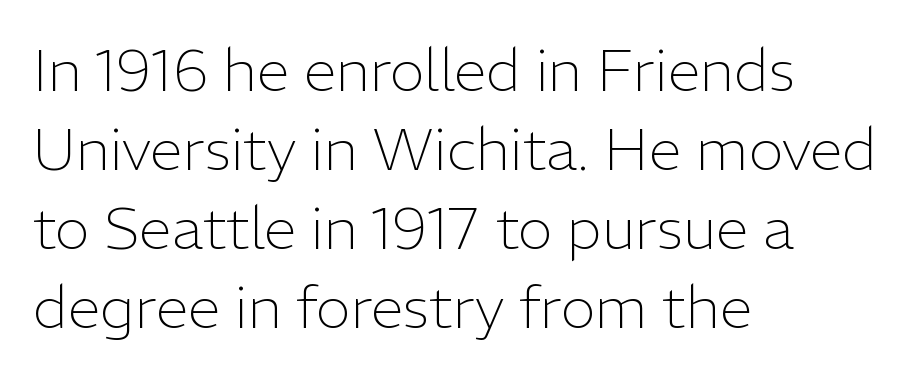
These lines are rendered in a variable-pitch font. Nobody touched the tracking dial on this one. A roman cut, with each character standing at attention. On a weight scale, this lands at 450 or below.
